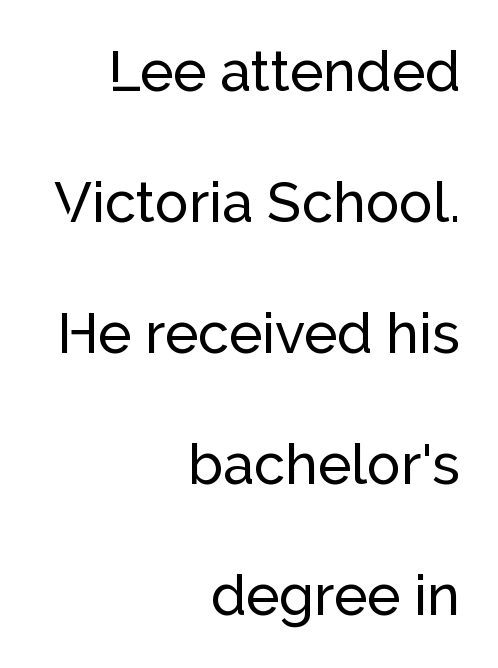
Q: Is the text italic (slanted)? A: No, it is upright.
Q: Is the typeface a serif or a sans-serif typeface? A: Sans-serif.
Q: Is the text underlined? A: No.
Q: How is the paragraph aligned? A: Right-aligned.
Q: Is the spacing between letters normal or unusually wide? A: Normal.
Q: Is the spacing between lines tight, normal or loose? A: Loose.
Q: Width (condensed, normal, or wide)? A: Normal.
Q: Stroke contrast? A: Low.
Q: x-height? A: Medium.
Q: Monospaced? A: No.
